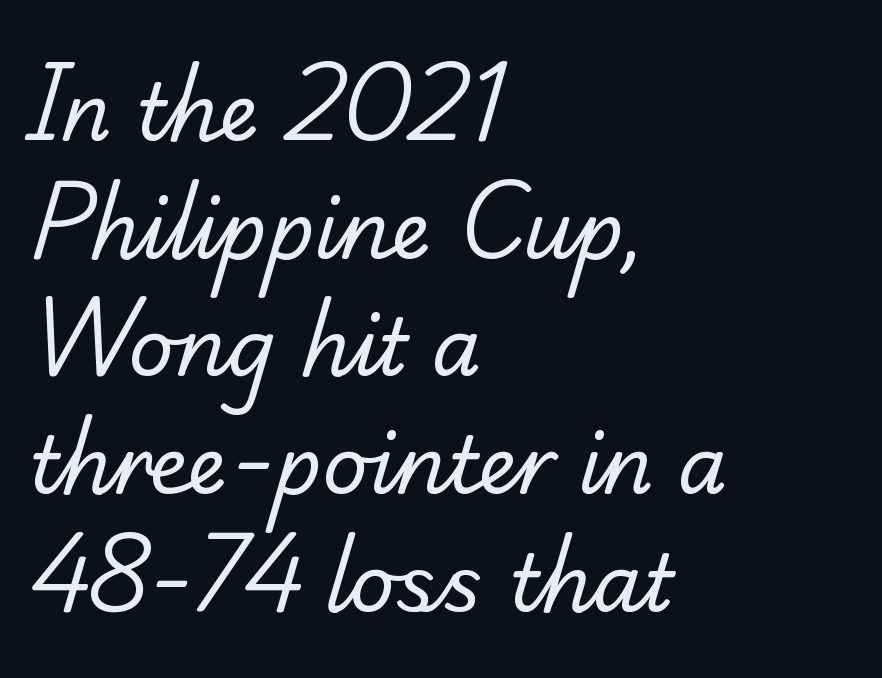
Q: Is the text bold? A: No.
Q: Is the typeface a serif or a sans-serif typeface? A: Serif.
Q: Is the text underlined? A: No.
Q: How is the paragraph aligned? A: Left-aligned.
Q: Is the spacing between letters normal or unusually wide? A: Normal.
Q: Is the spacing between lines tight, normal or loose? A: Normal.
Q: Width (condensed, normal, or wide)? A: Normal.
Q: Stroke contrast? A: Low.
Q: x-height? A: Small.
Q: Monospaced? A: No.
